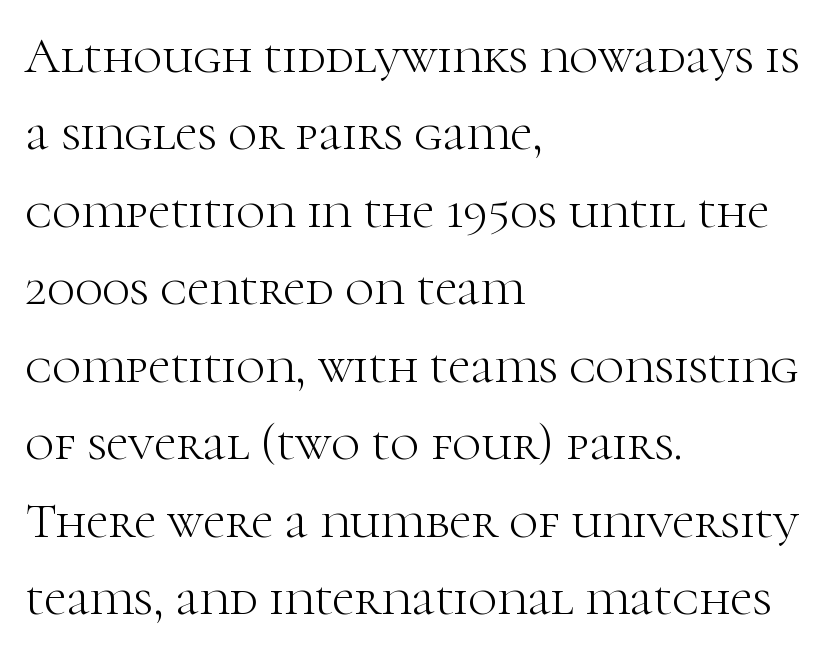
A typesetter would label this face a serif. The passage shown is not bold in any degree. Each new line begins a customary step beneath the previous one. Varying glyph widths throughout — classic text-font behaviour. Leftover space on each line is placed entirely after the last word.
